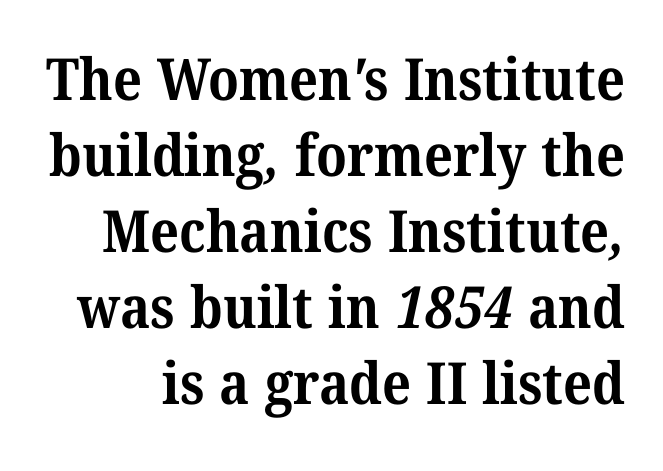
The image shows 58 px bold serif type; set normal line spacing (1.31x), normal letter spacing, not underlined; medium stroke contrast and a medium x-height.
